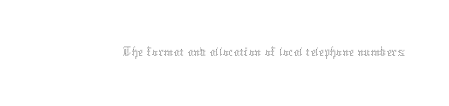
Q: Is the text bold? A: No.
Q: Is the text italic (slanted)? A: No, it is upright.
Q: Is the text underlined? A: No.
Q: Is the spacing between letters normal or unusually wide? A: Normal.
Q: Width (condensed, normal, or wide)? A: Normal.
Q: Stroke contrast? A: Medium.
Q: x-height? A: Medium.
Q: Monospaced? A: No.
